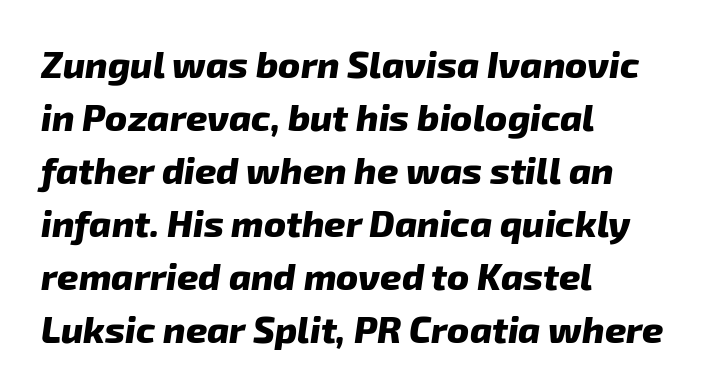
The image shows 37 px heavy type, italic (leaning right); set left-aligned, normal line spacing (1.43x), normal letter spacing, not underlined; low stroke contrast and a medium x-height.
